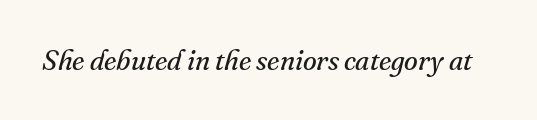
Q: Is the text bold? A: No.
Q: Is the text italic (slanted)? A: Yes, it leans right by about 16 degrees.
Q: Is the typeface a serif or a sans-serif typeface? A: Serif.
Q: Is the text underlined? A: No.
Q: Is the spacing between letters normal or unusually wide? A: Normal.
Q: Width (condensed, normal, or wide)? A: Normal.
Q: Stroke contrast? A: Medium.
Q: x-height? A: Small.
Q: Monospaced? A: No.
